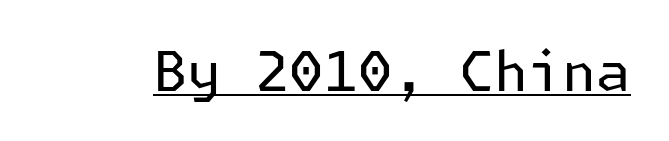
The image shows 55 px regular-weight sans-serif type, upright; set normal letter spacing, underlined; low stroke contrast and a medium x-height.
